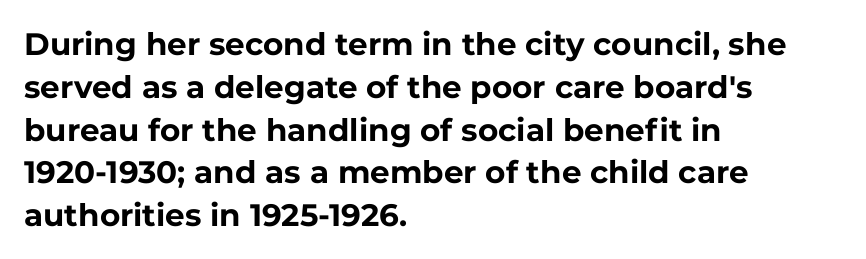
Here the designer chose a conventional face with non-uniform glyph widths. Normally led — the rows are evenly, conventionally spaced. These lines stack with their left ends in a neat column. The letters stand straight up with perfectly vertical stems. This sample uses plain, unmodified letter spacing. The glyphs are unaccompanied by any horizontal stroke below them.
